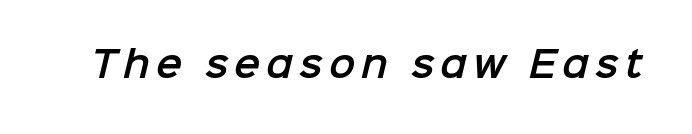
The image shows 35 px sans-serif type; set not underlined; low stroke contrast and a medium x-height.
